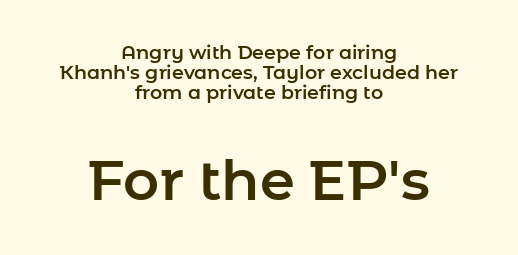
{"serif": "no", "italic": "no", "width": "normal", "stroke_contrast": "low", "x_height": "medium", "monospaced": "no", "underline": "no", "align": "center", "line_spacing": "tight", "line_spacing_ratio": 1.05, "letter_spacing": "normal", "letter_spacing_em": 0.0, "larger_block": "second", "size_ratio": 2.95, "glyph_px": 56}
